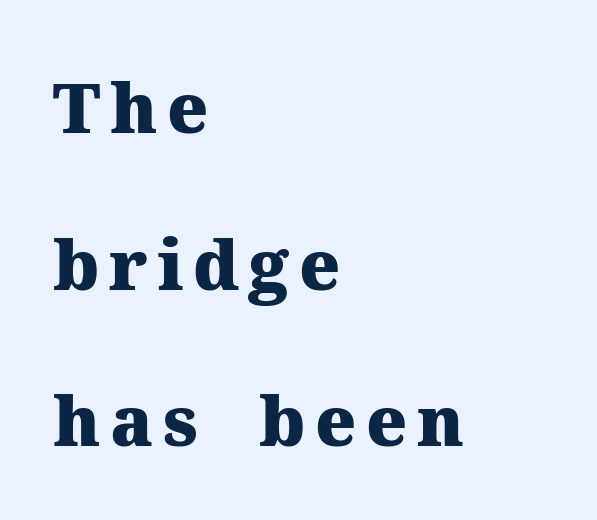
Q: Is the text bold? A: Yes.
Q: Is the text italic (slanted)? A: No, it is upright.
Q: Is the typeface a serif or a sans-serif typeface? A: Serif.
Q: Is the text underlined? A: No.
Q: How is the paragraph aligned? A: Left-aligned.
Q: Is the spacing between lines tight, normal or loose? A: Loose.
Q: Width (condensed, normal, or wide)? A: Normal.
Q: Stroke contrast? A: Medium.
Q: x-height? A: Medium.
Q: Monospaced? A: No.
